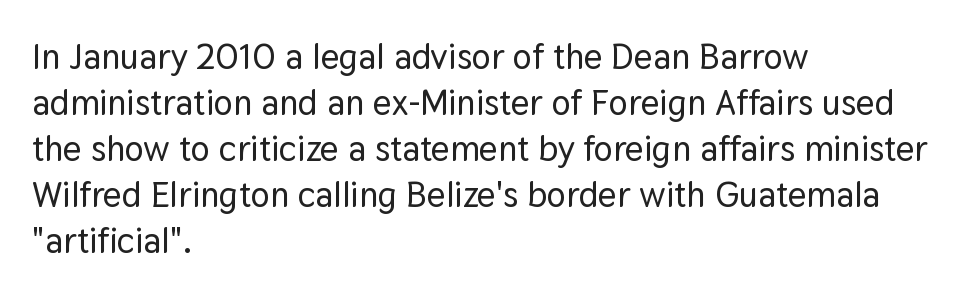
The rows are spaced the way most documents space them. No word sits above an underline. Nothing sits at the stroke ends, so this counts as sans-serif. The paragraph shown leans on its left margin. The letters sit at their default tracking, neither squeezed nor spread.
